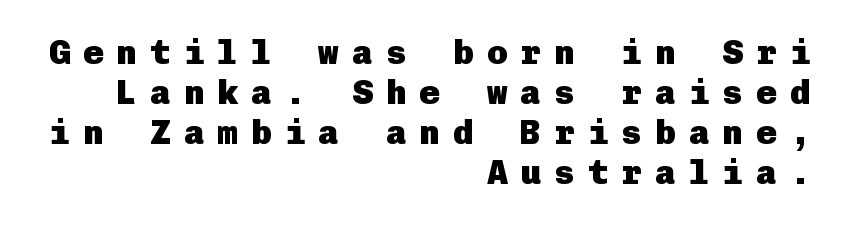
The image shows 34 px heavy sans-serif type, upright; set right-aligned, line spacing 1.18x, unusually wide letter spacing (+0.39 em), not underlined; low stroke contrast and a medium x-height.
